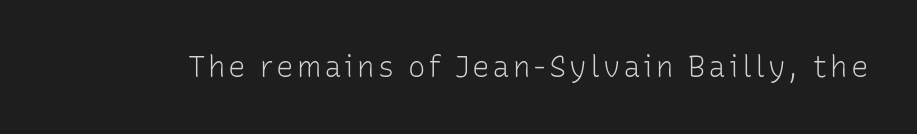
The image shows 29 px light sans-serif type, upright; set not underlined; low stroke contrast and a medium x-height.
